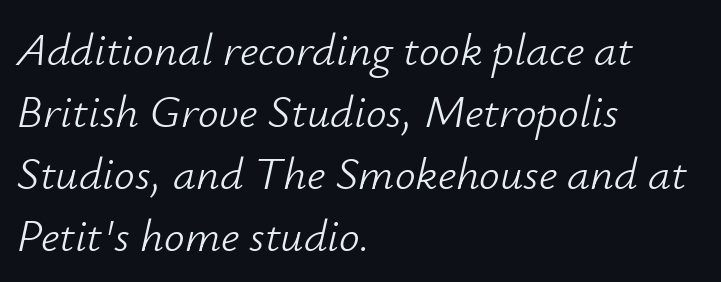
These lines are set flush left with a ragged right edge. Weight: regular or lighter. Think of a printed novel: that variable character pitch is what you see here. The lettering tilts uniformly, giving the passage an italic look. The gap between lines stays unmarked. The passage shown stacks its lines at a standard gap.
